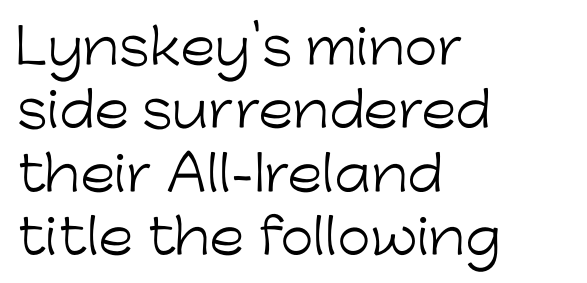
The image shows 48 px light sans-serif type, upright; set left-aligned, normal line spacing (1.32x), normal letter spacing, not underlined; low stroke contrast and a medium x-height.
